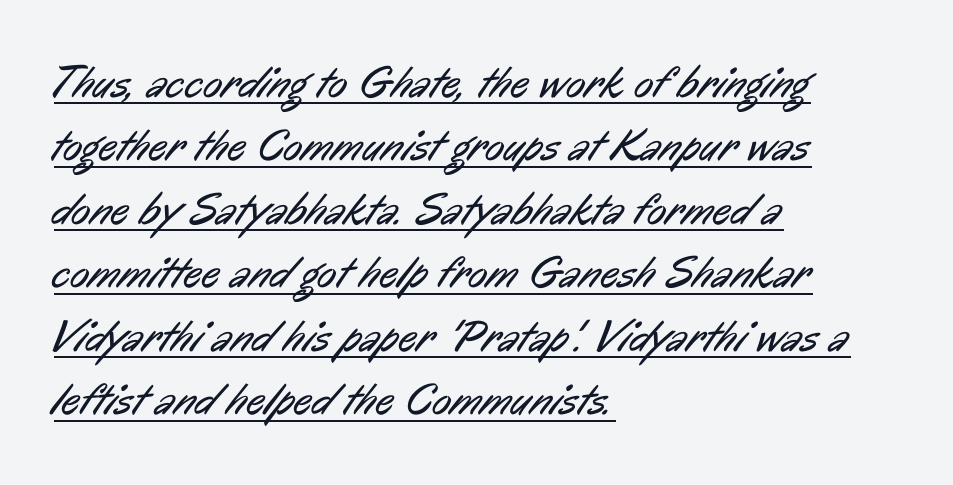
The letterforms sit at book weight or below. If you measured baseline to baseline, you'd find a middling distance. The lines are quadded left. The glyphs in this specimen are sans serif. Here the glyphs are tracked normally, forming tight word shapes.
